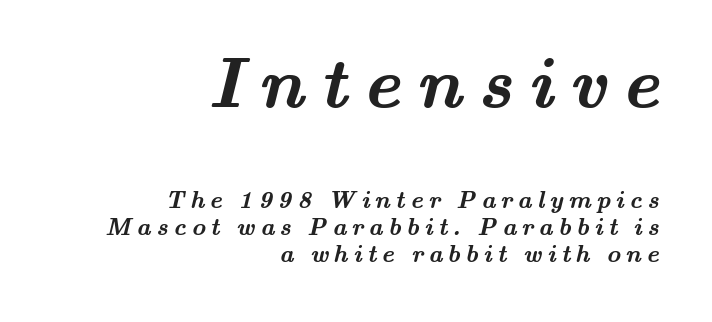
{"serif": "yes", "bold": "yes", "weight": "semibold", "width": "wide", "stroke_contrast": "medium", "x_height": "small", "monospaced": "no", "underline": "no", "align": "right", "line_spacing": "tight", "line_spacing_ratio": 1.12, "letter_spacing": "wide", "letter_spacing_em": 0.22, "larger_block": "first", "size_ratio": 2.96, "glyph_px": 71}
